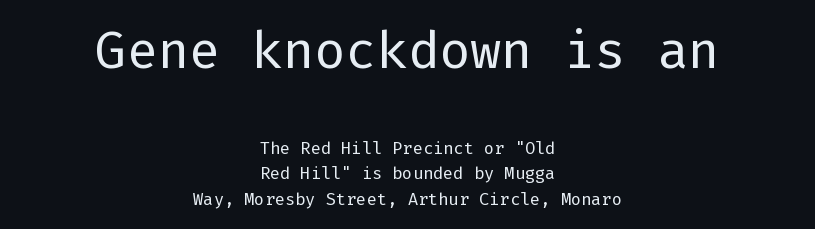
{"serif": "no", "italic": "no", "bold": "no", "weight": "regular", "width": "normal", "stroke_contrast": "low", "x_height": "medium", "underline": "no", "align": "center", "line_spacing": "normal", "line_spacing_ratio": 1.49, "letter_spacing": "normal", "letter_spacing_em": 0.0, "larger_block": "first", "size_ratio": 3.06, "glyph_px": 52}
